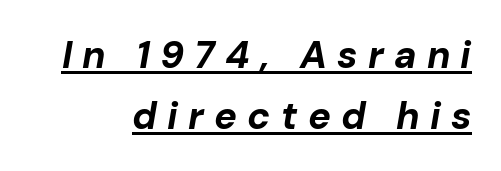
{"italic": "yes", "lean": "right", "slant_degrees": 10, "bold": "yes", "weight": "bold", "width": "normal", "stroke_contrast": "low", "x_height": "medium", "monospaced": "no", "underline": "yes", "align": "right", "line_spacing": "normal", "line_spacing_ratio": 1.6, "letter_spacing": "wide", "letter_spacing_em": 0.27, "glyph_px": 38}
